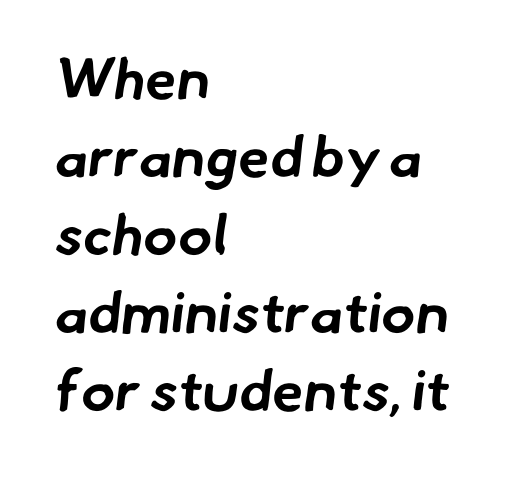
Q: Is the text bold? A: Yes.
Q: Is the typeface a serif or a sans-serif typeface? A: Sans-serif.
Q: Is the text underlined? A: No.
Q: How is the paragraph aligned? A: Left-aligned.
Q: Is the spacing between letters normal or unusually wide? A: Normal.
Q: Is the spacing between lines tight, normal or loose? A: Normal.
Q: Width (condensed, normal, or wide)? A: Normal.
Q: Stroke contrast? A: Low.
Q: x-height? A: Small.
Q: Monospaced? A: No.
